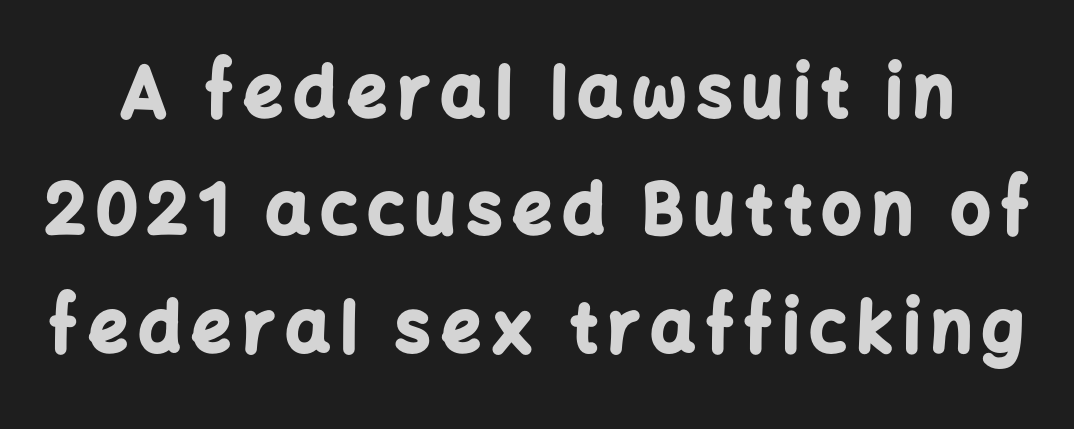
Q: Is the text bold? A: Yes.
Q: Is the text italic (slanted)? A: No, it is upright.
Q: Is the typeface a serif or a sans-serif typeface? A: Sans-serif.
Q: Is the text underlined? A: No.
Q: Is the spacing between lines tight, normal or loose? A: Normal.
Q: Width (condensed, normal, or wide)? A: Normal.
Q: Stroke contrast? A: Low.
Q: x-height? A: Medium.
Q: Monospaced? A: No.
